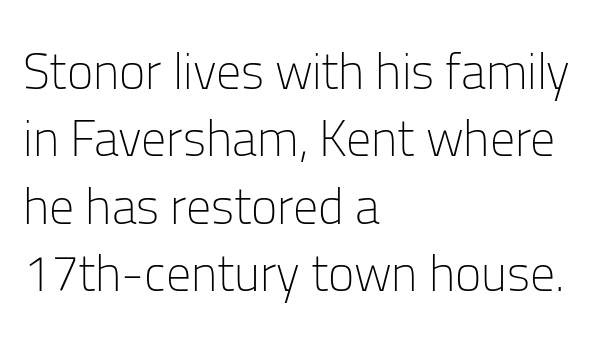
Summary of weight: not heavy and not bold. Grotesque or geometric, the face here clearly has no serifs. Rendered with straight, roman letterforms. The typesetter chose a ragged-right arrangement here. Inter-character spacing is left at the font's built-in metrics. This sample has the flowing, uneven cadence of proportional lettering.
